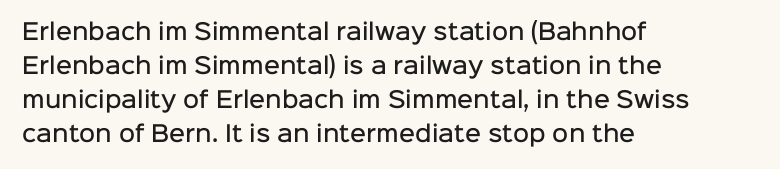
{"italic": "no", "bold": "semi", "underline": "no", "align": "left", "line_spacing": "normal", "line_spacing_ratio": 1.54, "letter_spacing": "normal", "letter_spacing_em": 0.0, "glyph_px": 22}
